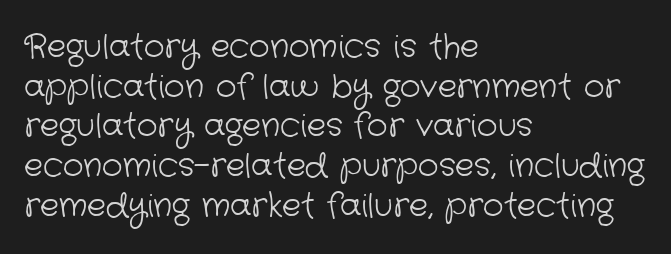
Q: Is the text bold? A: No.
Q: Is the typeface a serif or a sans-serif typeface? A: Sans-serif.
Q: Is the text underlined? A: No.
Q: How is the paragraph aligned? A: Left-aligned.
Q: Is the spacing between letters normal or unusually wide? A: Normal.
Q: Width (condensed, normal, or wide)? A: Normal.
Q: Stroke contrast? A: Low.
Q: x-height? A: Medium.
Q: Monospaced? A: No.
